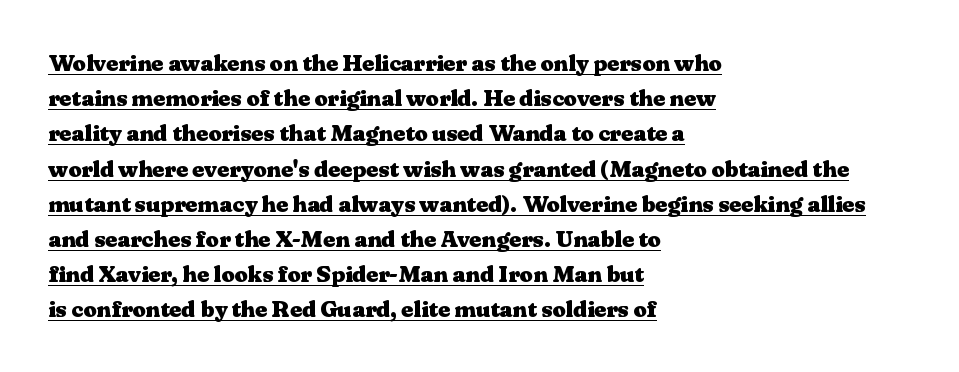
Each line of the rendering has a horizontal stroke beneath the glyphs. The leading is moderate, giving the passage an even texture. Short note: letters normally spaced. Italic? Not at all — the glyphs are vertical. A full-strength bold gives these letters their thick strokes. Which margin do the lines hug? The left one — the right edge is uneven.
